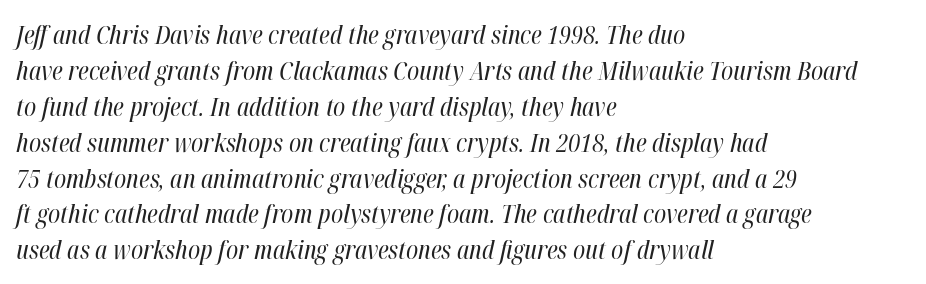
{"italic": "yes", "lean": "right", "slant_degrees": 12, "bold": "no", "underline": "no", "align": "left", "line_spacing": "normal", "line_spacing_ratio": 1.38, "letter_spacing": "normal", "letter_spacing_em": 0.0, "glyph_px": 26}
